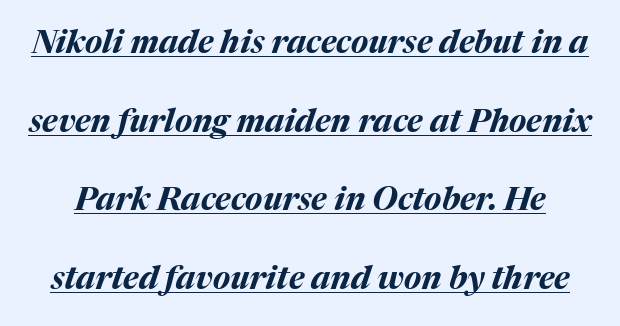
Q: Is the text bold? A: Yes.
Q: Is the text italic (slanted)? A: Yes, it leans right by about 17 degrees.
Q: Is the text underlined? A: Yes.
Q: Is the spacing between letters normal or unusually wide? A: Normal.
Q: Is the spacing between lines tight, normal or loose? A: Loose.
Q: Width (condensed, normal, or wide)? A: Normal.
Q: Stroke contrast? A: Medium.
Q: x-height? A: Medium.
Q: Monospaced? A: No.
